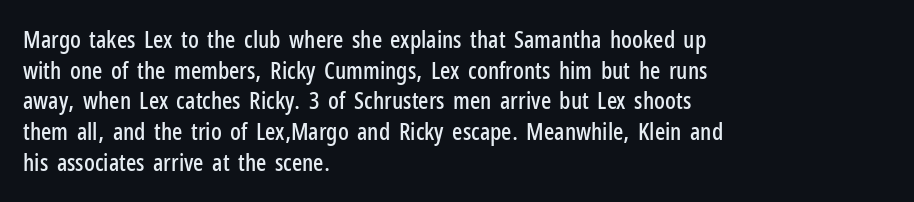
{"italic": "no", "underline": "no", "align": "left", "line_spacing": "normal", "line_spacing_ratio": 1.28, "letter_spacing": "normal", "letter_spacing_em": 0.0, "glyph_px": 24}
